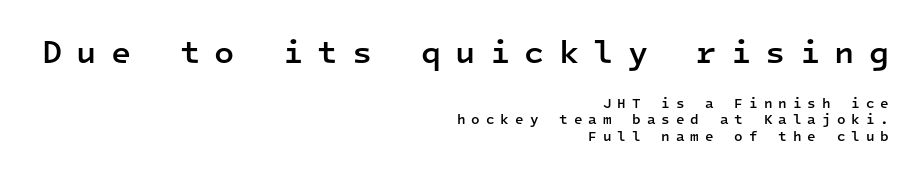
Q: Is the text bold? A: Semi-bold.
Q: Is the text italic (slanted)? A: No, it is upright.
Q: Is the typeface a serif or a sans-serif typeface? A: Sans-serif.
Q: Is the text underlined? A: No.
Q: How is the paragraph aligned? A: Right-aligned.
Q: Is the spacing between letters normal or unusually wide? A: Unusually wide.
Q: Which block of text is set in a larger size, the first (top) or the second (bottom)? A: The first (top) one.
Q: Width (condensed, normal, or wide)? A: Normal.
Q: Stroke contrast? A: Low.
Q: x-height? A: Medium.
Q: Monospaced? A: Yes.
